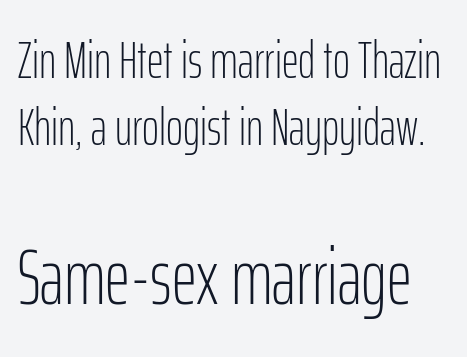
Q: Is the text bold? A: No.
Q: Is the text italic (slanted)? A: No, it is upright.
Q: Is the typeface a serif or a sans-serif typeface? A: Sans-serif.
Q: Is the text underlined? A: No.
Q: Is the spacing between letters normal or unusually wide? A: Normal.
Q: Is the spacing between lines tight, normal or loose? A: Normal.
Q: Which block of text is set in a larger size, the first (top) or the second (bottom)? A: The second (bottom) one.
Q: Width (condensed, normal, or wide)? A: Condensed.
Q: Stroke contrast? A: Low.
Q: x-height? A: Medium.
Q: Monospaced? A: No.
